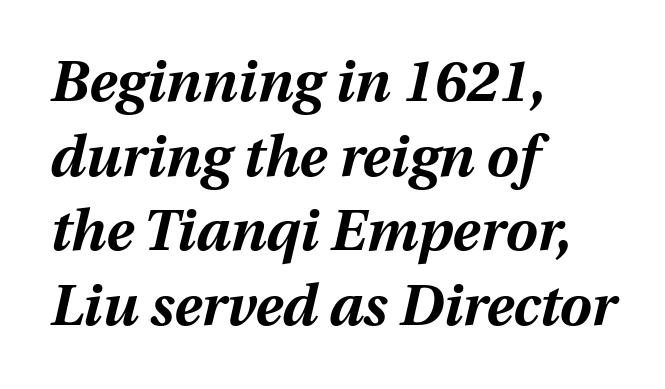
The characters look thick and weighty, a clear bold. Check under the words: just untouched page. The vertical gap from one line to the next is medium. Each line starts at the same left margin while the right side varies.
